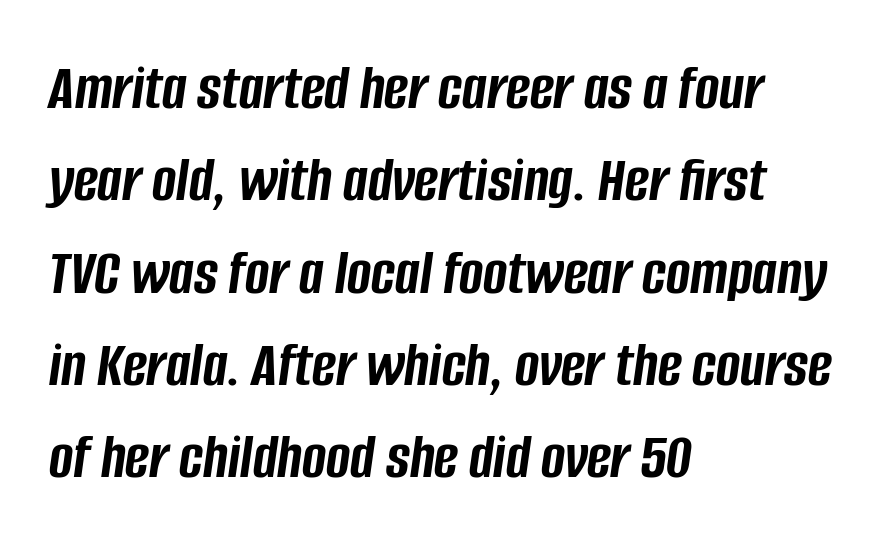
Q: Is the text bold? A: Yes.
Q: Is the text italic (slanted)? A: Yes, it leans right by about 8 degrees.
Q: Is the text underlined? A: No.
Q: How is the paragraph aligned? A: Left-aligned.
Q: Is the spacing between letters normal or unusually wide? A: Normal.
Q: Is the spacing between lines tight, normal or loose? A: Normal.
Q: Width (condensed, normal, or wide)? A: Condensed.
Q: Stroke contrast? A: Low.
Q: x-height? A: Large.
Q: Monospaced? A: No.
